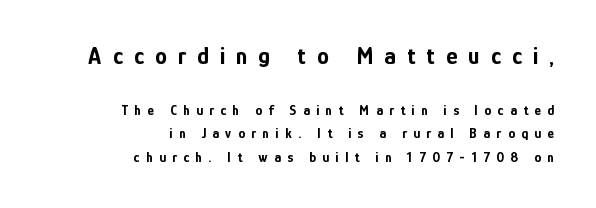
{"italic": "no", "bold": "yes", "underline": "no", "align": "right", "line_spacing": "normal", "line_spacing_ratio": 1.68, "letter_spacing": "wide", "letter_spacing_em": 0.46, "larger_block": "first", "size_ratio": 1.71, "glyph_px": 24}
